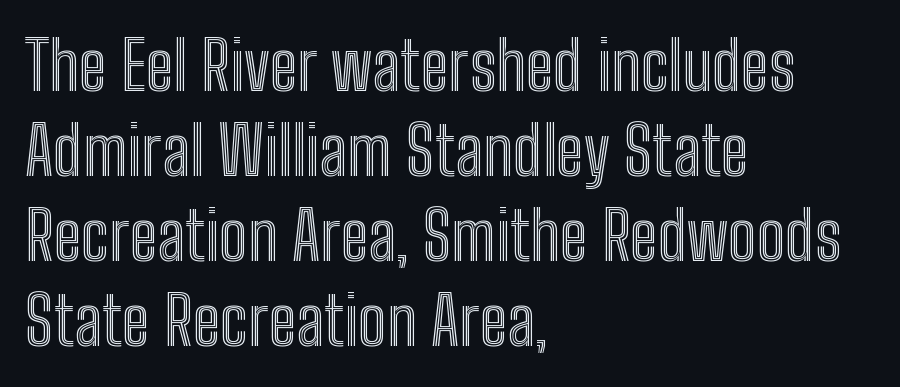
The image shows 67 px condensed type, upright; set left-aligned, normal line spacing (1.27x), normal letter spacing, not underlined; a medium x-height.
